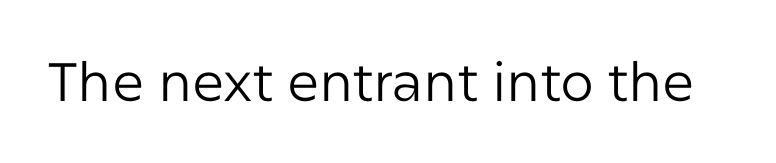
{"serif": "no", "italic": "no", "bold": "no", "weight": "regular", "width": "normal", "stroke_contrast": "low", "x_height": "medium", "monospaced": "no", "underline": "no", "letter_spacing": "normal", "letter_spacing_em": 0.0, "glyph_px": 54}
